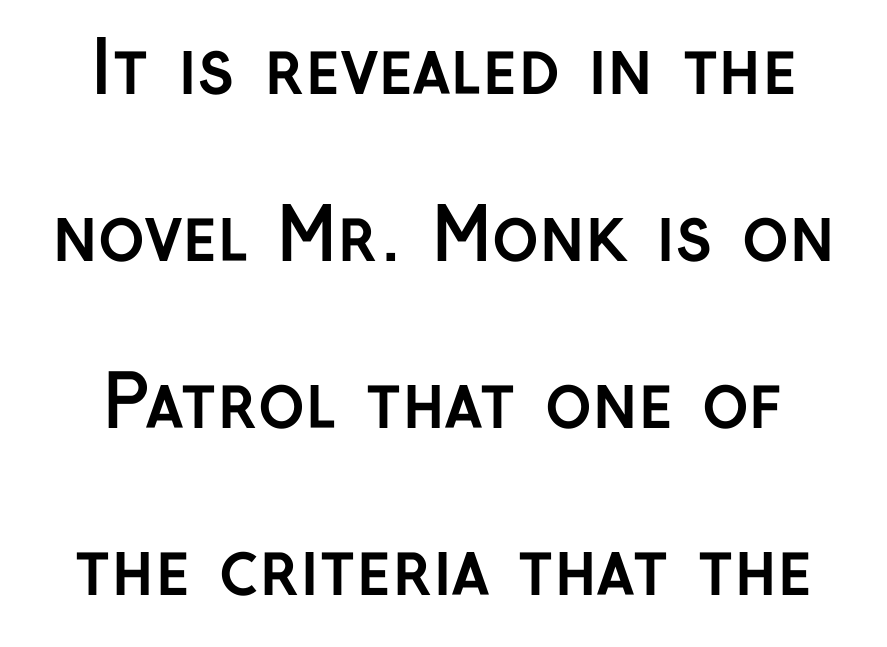
This is sans-serif lettering, the kind often seen on screens and signage. Do the characters align in a grid? No, the font is proportional. It's the straight-up-and-down kind of type. Notice how thick the strokes are: this is what a full bold looks like. The line-height multiplier appears high, well above default.
